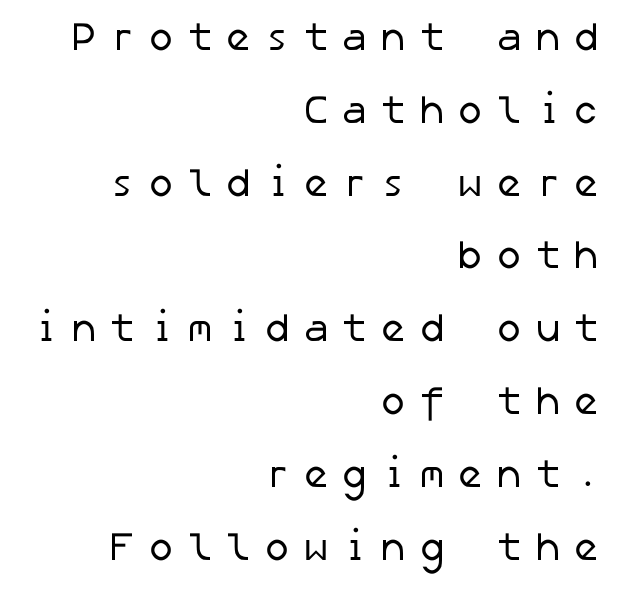
Q: Is the text bold? A: No.
Q: Is the typeface a serif or a sans-serif typeface? A: Sans-serif.
Q: Is the text underlined? A: No.
Q: How is the paragraph aligned? A: Right-aligned.
Q: Is the spacing between letters normal or unusually wide? A: Unusually wide.
Q: Width (condensed, normal, or wide)? A: Normal.
Q: Stroke contrast? A: Low.
Q: x-height? A: Medium.
